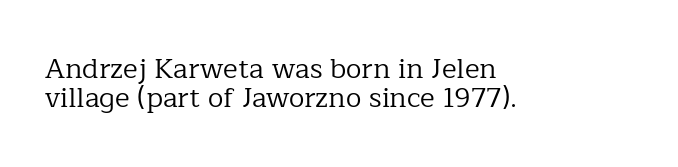
{"serif": "yes", "italic": "no", "bold": "no", "weight": "regular", "width": "normal", "stroke_contrast": "low", "x_height": "medium", "monospaced": "no", "underline": "no", "align": "left", "line_spacing": "tight", "line_spacing_ratio": 1.05, "letter_spacing": "normal", "letter_spacing_em": 0.0, "glyph_px": 28}
